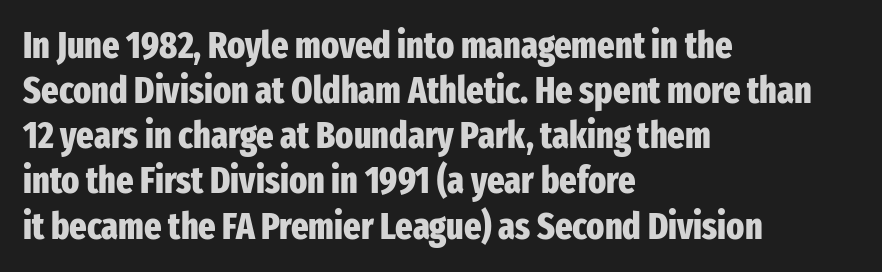
The image shows 37 px heavy, condensed sans-serif type, upright; set left-aligned, line spacing 1.22x, normal letter spacing, not underlined; low stroke contrast and a medium x-height.
